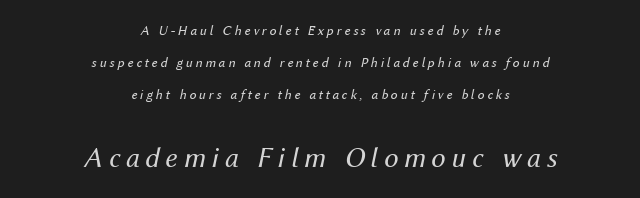
Q: Is the text bold? A: No.
Q: Is the text italic (slanted)? A: Yes, it leans right by about 12 degrees.
Q: Is the text underlined? A: No.
Q: How is the paragraph aligned? A: Centered.
Q: Is the spacing between letters normal or unusually wide? A: Unusually wide.
Q: Is the spacing between lines tight, normal or loose? A: Loose.
Q: Which block of text is set in a larger size, the first (top) or the second (bottom)? A: The second (bottom) one.
Q: Width (condensed, normal, or wide)? A: Normal.
Q: Stroke contrast? A: Medium.
Q: x-height? A: Medium.
Q: Monospaced? A: No.
